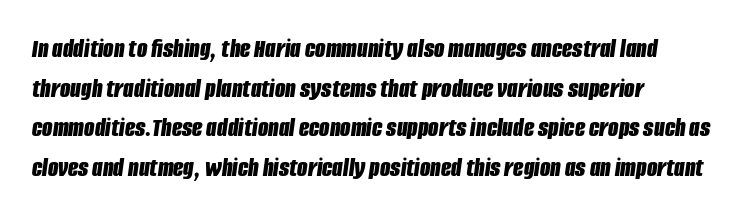
{"italic": "yes", "lean": "right", "slant_degrees": 8, "bold": "yes", "underline": "no", "align": "left", "line_spacing": "normal", "line_spacing_ratio": 1.47, "letter_spacing": "normal", "letter_spacing_em": 0.0, "glyph_px": 27}
